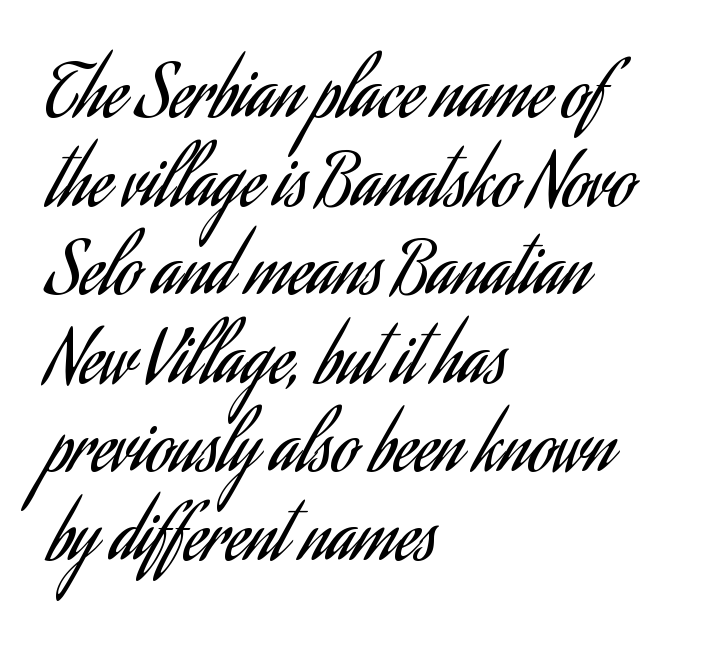
The image shows 72 px regular-weight, condensed sans-serif type; set left-aligned, line spacing 1.23x, normal letter spacing, not underlined; low stroke contrast and a small x-height.
